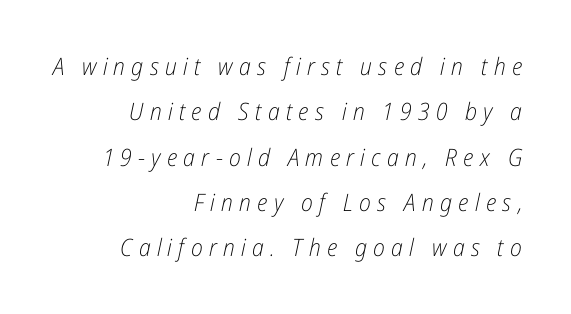
The image shows 24 px text type, italic (leaning right); set right-aligned, line spacing 1.89x, unusually wide letter spacing (+0.26 em), not underlined.
